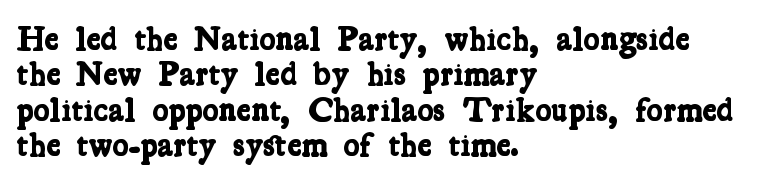
The space beneath each line is pristine and unruled. A typesetter would label this face a serif. Each letter keeps its own natural width here, so spacing adapts to shape. The line-height multiplier appears low, near solid setting. The typesetter chose a ragged-right arrangement here.
